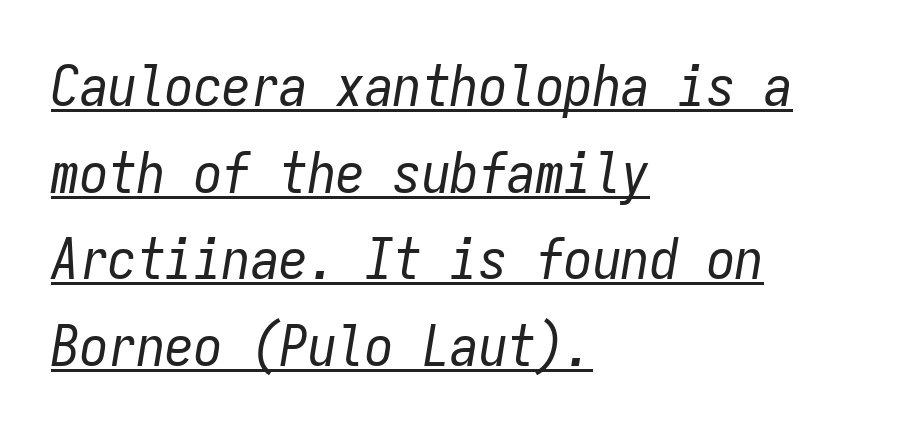
Q: Is the text bold? A: No.
Q: Is the text italic (slanted)? A: Yes, it leans right by about 9 degrees.
Q: Is the text underlined? A: Yes.
Q: How is the paragraph aligned? A: Left-aligned.
Q: Is the spacing between letters normal or unusually wide? A: Normal.
Q: Is the spacing between lines tight, normal or loose? A: Normal.
Q: Width (condensed, normal, or wide)? A: Condensed.
Q: Stroke contrast? A: Low.
Q: x-height? A: Medium.
Q: Monospaced? A: Yes.
